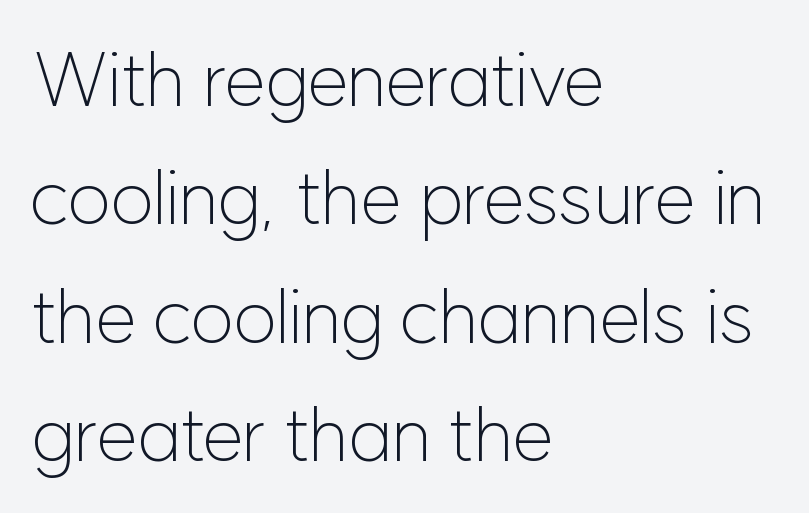
The image shows 75 px light sans-serif type, upright; set left-aligned, normal line spacing (1.58x), normal letter spacing, not underlined; low stroke contrast and a medium x-height.
